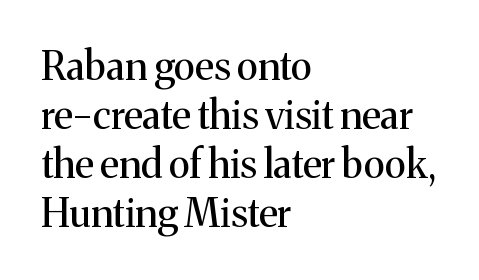
Character widths vary here, with narrow letters taking less room than wide ones. Line beginnings align vertically; line endings do not. Does extra space separate the letters? No, they use regular spacing. Unlike a clean sans, this face finishes its strokes with serifs.
